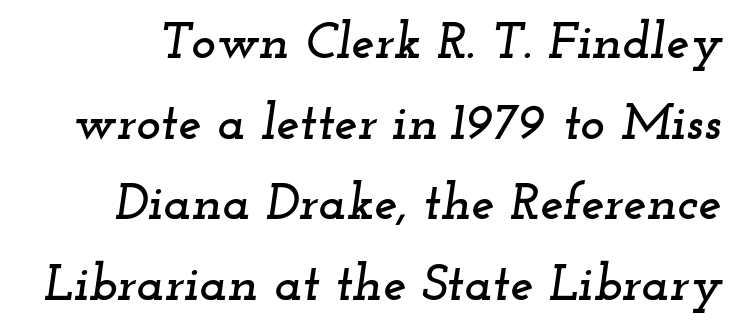
Here the designer chose a conventional face with non-uniform glyph widths. Baseline-to-baseline distance is the conventional proportion of letter height. Caption: standard tracking, unaltered. Has an underline been added? It has not. Emphasis-style slanted type is in use.
